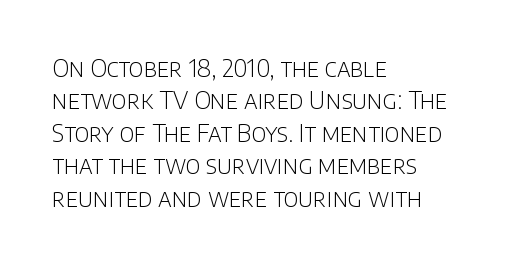
The typesetter chose a ragged-right arrangement here. In terms of letterspacing, this is plain default setting. Descenders hang freely into open space. A typesetter would call this leading conventional body-copy spacing. Stems and bowls with no extra thickness — not bold.
